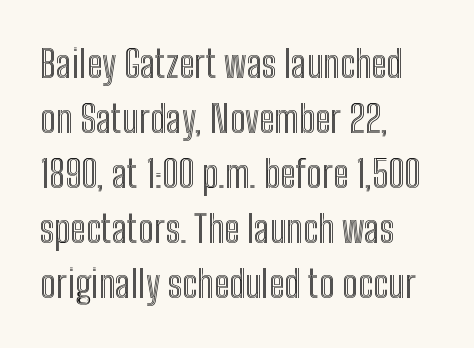
Q: Is the text italic (slanted)? A: No, it is upright.
Q: Is the text underlined? A: No.
Q: How is the paragraph aligned? A: Left-aligned.
Q: Is the spacing between letters normal or unusually wide? A: Normal.
Q: Is the spacing between lines tight, normal or loose? A: Normal.
Q: Width (condensed, normal, or wide)? A: Condensed.
Q: x-height? A: Medium.
Q: Monospaced? A: No.
